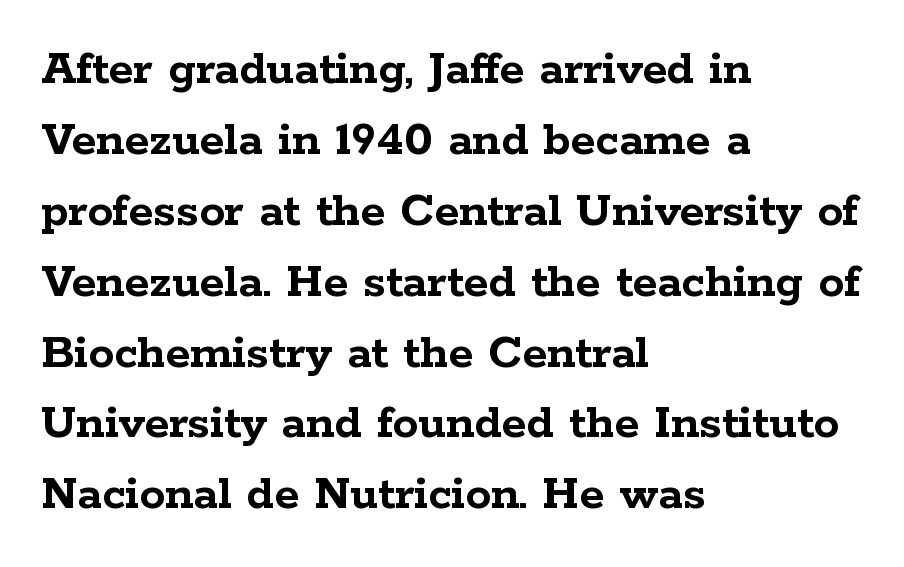
The horizontal fit of the characters is conventional and even. Observe the serifs anchoring each vertical stroke in this sample. Words float on clear page, feet unadorned. Its strokes are broad and dark, the hallmark of bold type. The vertical gap from one line to the next is medium. Horizontally, the lines are justified to the leading edge only.
